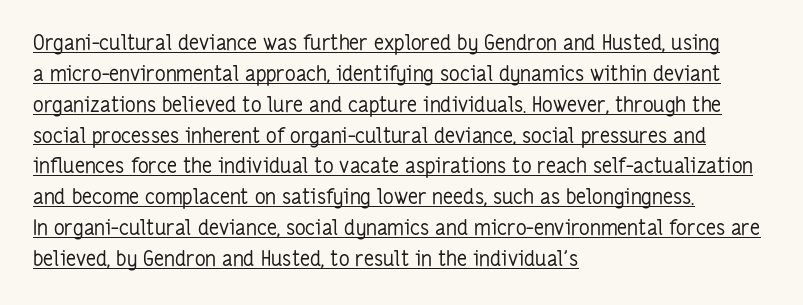
The image shows 21 px text type, upright; set left-aligned, normal line spacing (1.47x), normal letter spacing, underlined.
